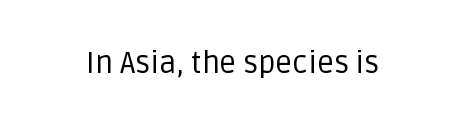
Q: Is the text bold? A: No.
Q: Is the text italic (slanted)? A: No, it is upright.
Q: Is the typeface a serif or a sans-serif typeface? A: Sans-serif.
Q: Is the text underlined? A: No.
Q: Is the spacing between letters normal or unusually wide? A: Normal.
Q: Width (condensed, normal, or wide)? A: Normal.
Q: Stroke contrast? A: Low.
Q: x-height? A: Large.
Q: Monospaced? A: No.
